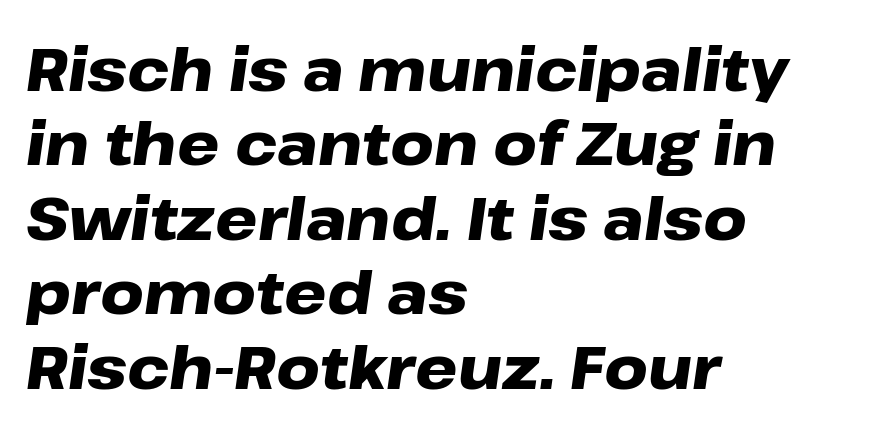
{"italic": "yes", "lean": "right", "slant_degrees": 8, "bold": "yes", "weight": "heavy", "width": "wide", "stroke_contrast": "low", "x_height": "medium", "monospaced": "no", "underline": "no", "align": "left", "line_spacing_ratio": 1.24, "letter_spacing": "normal", "letter_spacing_em": 0.0, "glyph_px": 60}
